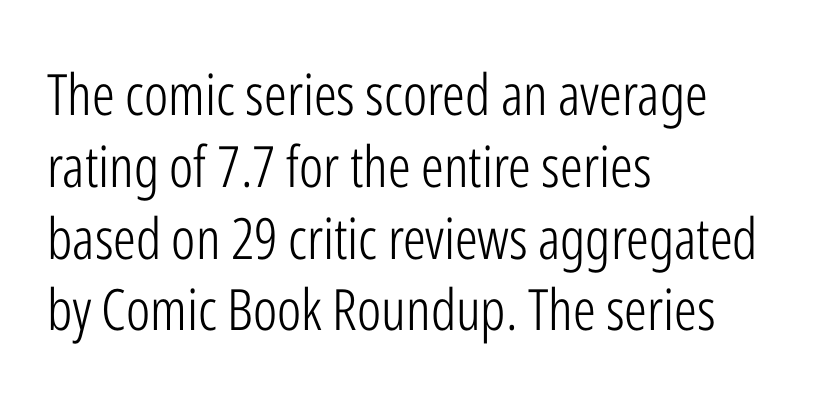
Q: Is the text bold? A: No.
Q: Is the text italic (slanted)? A: No, it is upright.
Q: Is the typeface a serif or a sans-serif typeface? A: Sans-serif.
Q: Is the text underlined? A: No.
Q: How is the paragraph aligned? A: Left-aligned.
Q: Is the spacing between letters normal or unusually wide? A: Normal.
Q: Is the spacing between lines tight, normal or loose? A: Normal.
Q: Width (condensed, normal, or wide)? A: Condensed.
Q: Stroke contrast? A: Low.
Q: x-height? A: Medium.
Q: Monospaced? A: No.
